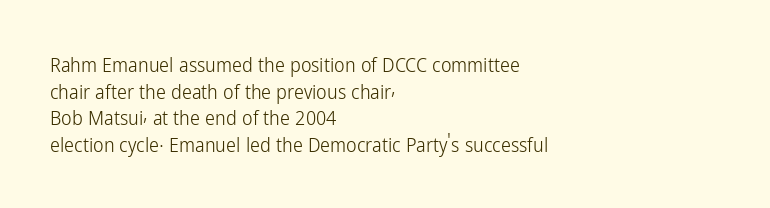
Does the copy run flush right? No — it runs flush left. The block of text has a typical density, with ordinary space between rows. This sample uses plain, unmodified letter spacing. The zone under the glyphs is completely vacant. A roman cut, with each character standing at attention. Stem width sits at or under what a default text font uses.
